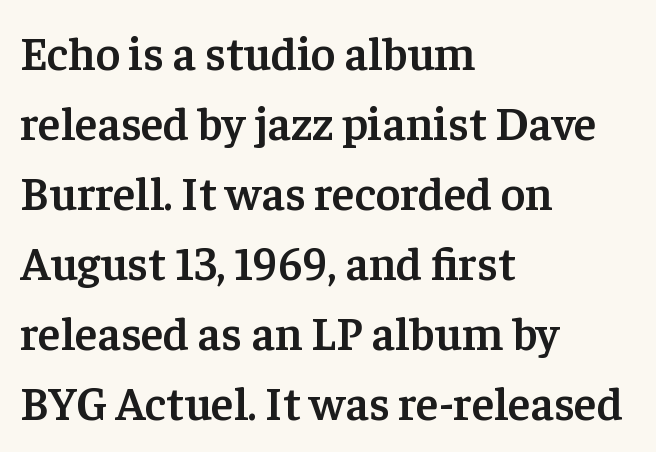
Q: Is the text bold? A: Semi-bold.
Q: Is the text italic (slanted)? A: No, it is upright.
Q: Is the typeface a serif or a sans-serif typeface? A: Serif.
Q: Is the text underlined? A: No.
Q: How is the paragraph aligned? A: Left-aligned.
Q: Is the spacing between letters normal or unusually wide? A: Normal.
Q: Is the spacing between lines tight, normal or loose? A: Normal.
Q: Width (condensed, normal, or wide)? A: Normal.
Q: Stroke contrast? A: Low.
Q: x-height? A: Medium.
Q: Monospaced? A: No.
